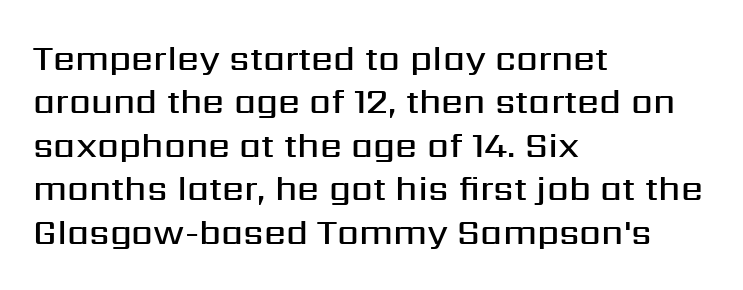
Q: Is the text bold? A: Semi-bold.
Q: Is the text italic (slanted)? A: No, it is upright.
Q: Is the typeface a serif or a sans-serif typeface? A: Sans-serif.
Q: Is the text underlined? A: No.
Q: How is the paragraph aligned? A: Left-aligned.
Q: Is the spacing between letters normal or unusually wide? A: Normal.
Q: Width (condensed, normal, or wide)? A: Normal.
Q: Stroke contrast? A: Medium.
Q: x-height? A: Medium.
Q: Monospaced? A: No.
